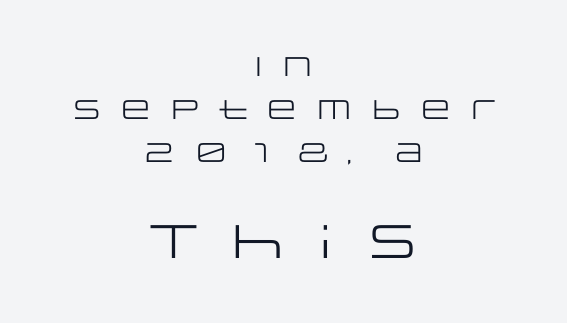
Q: Is the text bold? A: No.
Q: Is the text italic (slanted)? A: No, it is upright.
Q: Is the typeface a serif or a sans-serif typeface? A: Sans-serif.
Q: Is the text underlined? A: No.
Q: How is the paragraph aligned? A: Centered.
Q: Is the spacing between letters normal or unusually wide? A: Unusually wide.
Q: Is the spacing between lines tight, normal or loose? A: Normal.
Q: Which block of text is set in a larger size, the first (top) or the second (bottom)? A: The second (bottom) one.
Q: Width (condensed, normal, or wide)? A: Wide.
Q: Stroke contrast? A: Low.
Q: x-height? A: Large.
Q: Monospaced? A: No.
